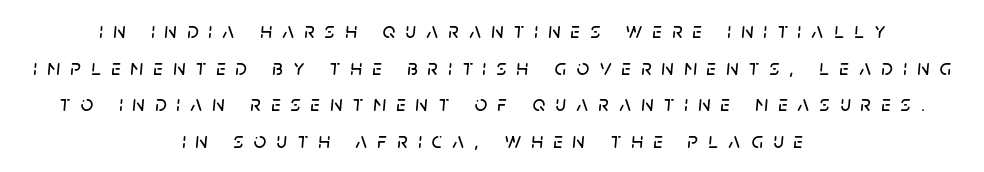
{"italic": "yes", "lean": "right", "slant_degrees": 5, "underline": "no", "align": "center", "line_spacing": "normal", "line_spacing_ratio": 1.67, "letter_spacing": "wide", "letter_spacing_em": 0.47, "glyph_px": 22}
